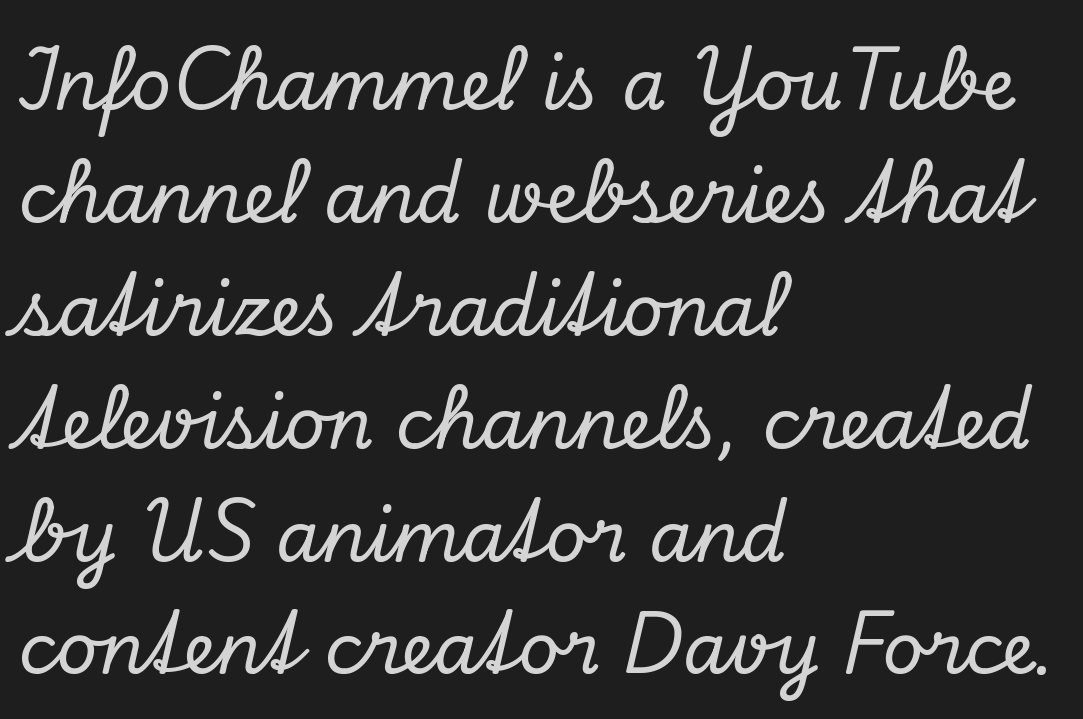
{"serif": "yes", "italic": "yes", "lean": "right", "slant_degrees": 13, "width": "normal", "stroke_contrast": "low", "x_height": "small", "monospaced": "no", "underline": "no", "align": "left", "line_spacing": "normal", "line_spacing_ratio": 1.59, "letter_spacing": "normal", "letter_spacing_em": 0.0, "glyph_px": 71}
